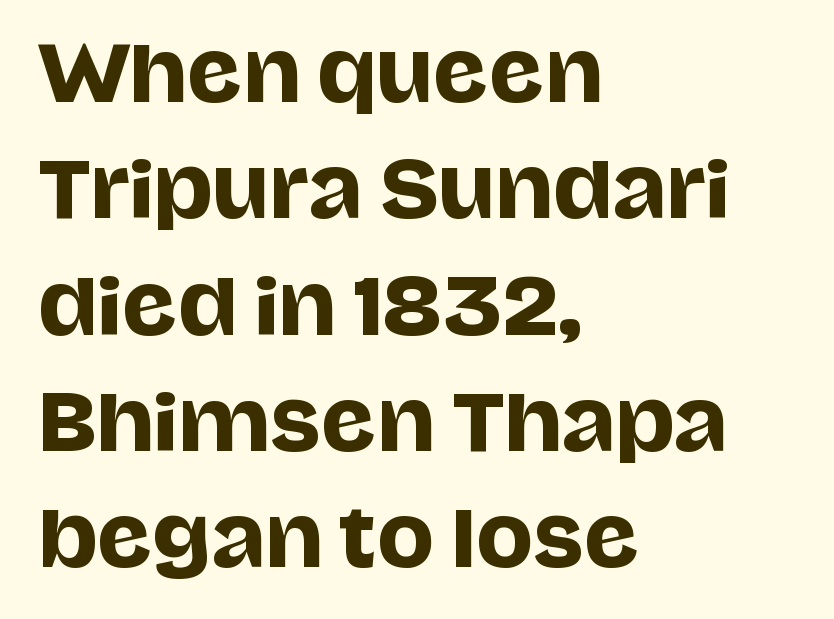
Q: Is the text italic (slanted)? A: No, it is upright.
Q: Is the typeface a serif or a sans-serif typeface? A: Sans-serif.
Q: Is the text underlined? A: No.
Q: How is the paragraph aligned? A: Left-aligned.
Q: Is the spacing between letters normal or unusually wide? A: Normal.
Q: Is the spacing between lines tight, normal or loose? A: Normal.
Q: Width (condensed, normal, or wide)? A: Normal.
Q: Stroke contrast? A: Low.
Q: x-height? A: Large.
Q: Monospaced? A: No.
